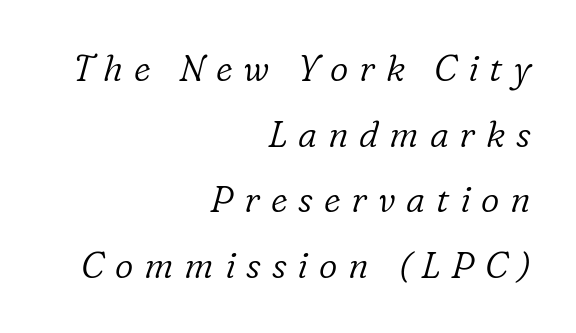
Q: Is the text bold? A: No.
Q: Is the text italic (slanted)? A: Yes, it leans right by about 16 degrees.
Q: Is the typeface a serif or a sans-serif typeface? A: Serif.
Q: Is the text underlined? A: No.
Q: How is the paragraph aligned? A: Right-aligned.
Q: Is the spacing between letters normal or unusually wide? A: Unusually wide.
Q: Width (condensed, normal, or wide)? A: Normal.
Q: Stroke contrast? A: Low.
Q: x-height? A: Medium.
Q: Monospaced? A: No.
